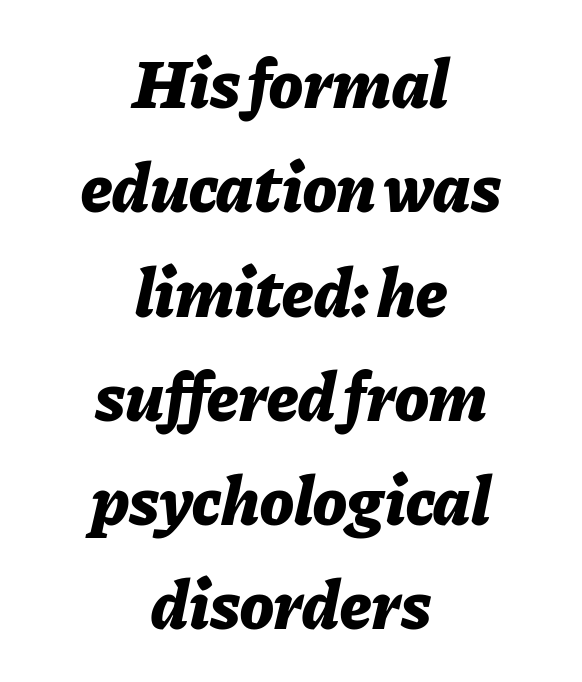
{"italic": "yes", "lean": "right", "slant_degrees": 11, "bold": "yes", "weight": "bold", "width": "normal", "stroke_contrast": "low", "x_height": "medium", "monospaced": "no", "underline": "no", "align": "center", "line_spacing": "normal", "line_spacing_ratio": 1.49, "letter_spacing": "normal", "letter_spacing_em": 0.0, "glyph_px": 70}
